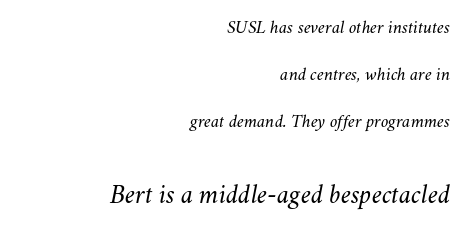
Leading: increased. The space directly below the letters is spotless. The tracking reads as untouched default to a designer's eye. Line endings align vertically; line beginnings do not.
